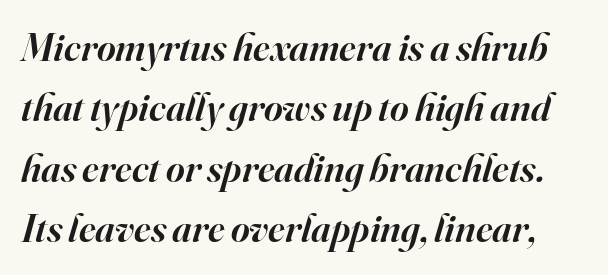
The image shows 40 px semibold serif type, italic (leaning right); set normal line spacing (1.51x), normal letter spacing, not underlined; high stroke contrast and a small x-height.
